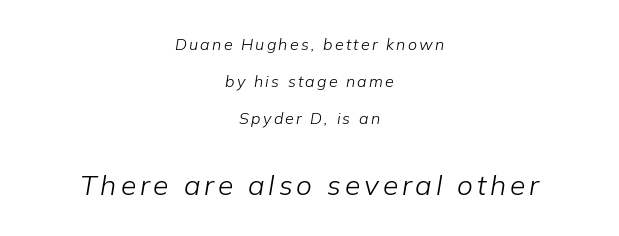
Airy leading. Underlining? Definitely not there. Weight class: somewhere from thin through regular. The rendering applies a slant to the glyphs. The rendering uses natural spacing where letterforms have individual widths. Typesetter's note — lower block bumped up in size, upper block left smaller.
